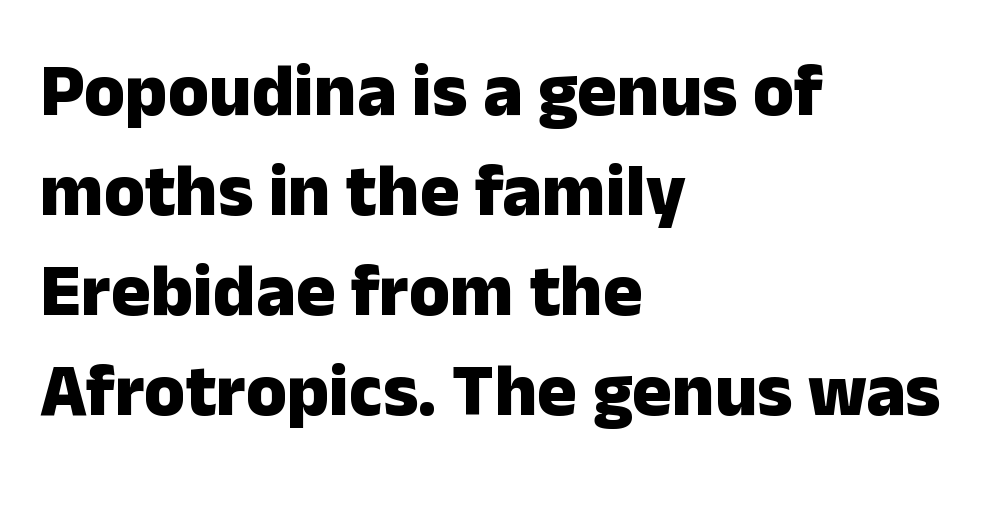
The image shows 74 px heavy sans-serif type, upright; set left-aligned, normal line spacing (1.35x), normal letter spacing, not underlined; low stroke contrast and a medium x-height.
